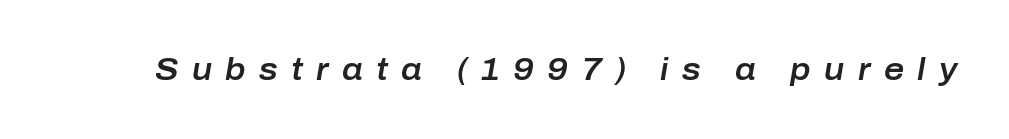
{"italic": "yes", "lean": "right", "slant_degrees": 10, "width": "normal", "stroke_contrast": "low", "x_height": "medium", "monospaced": "no", "underline": "no", "letter_spacing": "wide", "letter_spacing_em": 0.43, "glyph_px": 31}
